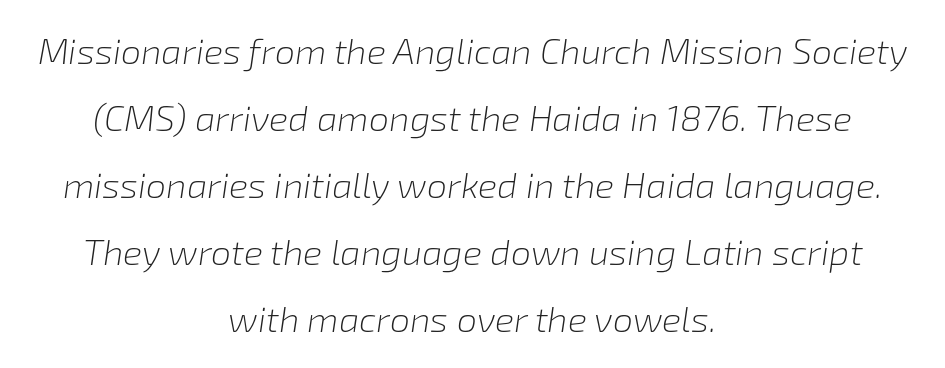
Beneath every word, the page is bare. Would a proofreader flag this as italicized? Yes. The letterforms sit at book weight or below. Every row of glyphs is offset so its center matches the block's center. The letters sit at their default tracking, neither squeezed nor spread. Character widths vary here, with narrow letters taking less room than wide ones.
